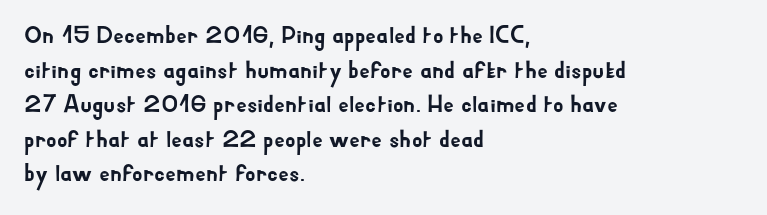
Q: Is the text italic (slanted)? A: No, it is upright.
Q: Is the text underlined? A: No.
Q: How is the paragraph aligned? A: Left-aligned.
Q: Is the spacing between letters normal or unusually wide? A: Normal.
Q: Is the spacing between lines tight, normal or loose? A: Normal.
